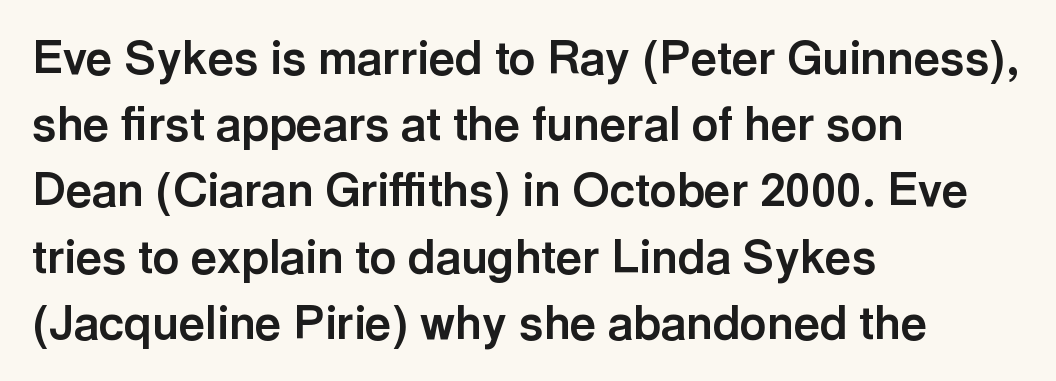
Nope, no serifs anywhere on these letters. The rendering keeps characters at their native spacing. This is the regular roman posture of the typeface. Horizontally, the lines are justified to the leading edge only. A clean baseline with only descenders dipping below it. Notice how thick the strokes are: this is what a full bold looks like.
